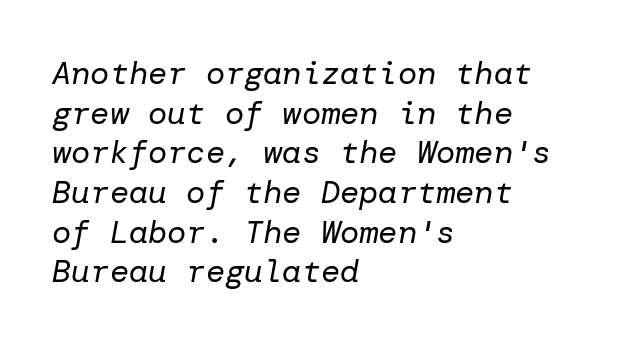
Casual observation: everything's shoved over to the left. You can tell it's italic because the verticals aren't actually vertical. Default kerning and tracking; the words read as compact shapes. Underline: absent. This is not heavy type; no bold has been used.
